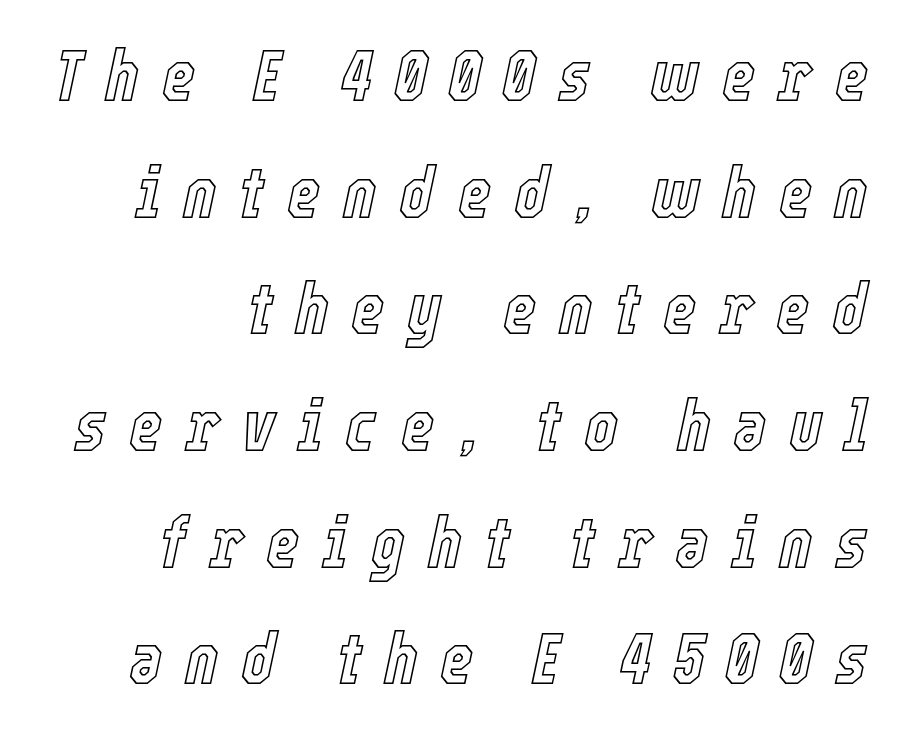
The image shows 72 px condensed type, italic (leaning right); set normal line spacing (1.62x), unusually wide letter spacing (+0.31 em), not underlined; a medium x-height.
